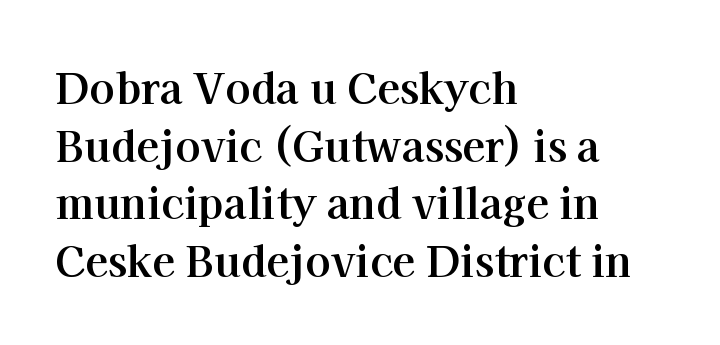
{"serif": "yes", "italic": "no", "bold": "yes", "weight": "bold", "width": "normal", "stroke_contrast": "high", "x_height": "medium", "monospaced": "no", "underline": "no", "align": "left", "line_spacing": "normal", "line_spacing_ratio": 1.37, "letter_spacing": "normal", "letter_spacing_em": 0.0, "glyph_px": 42}
